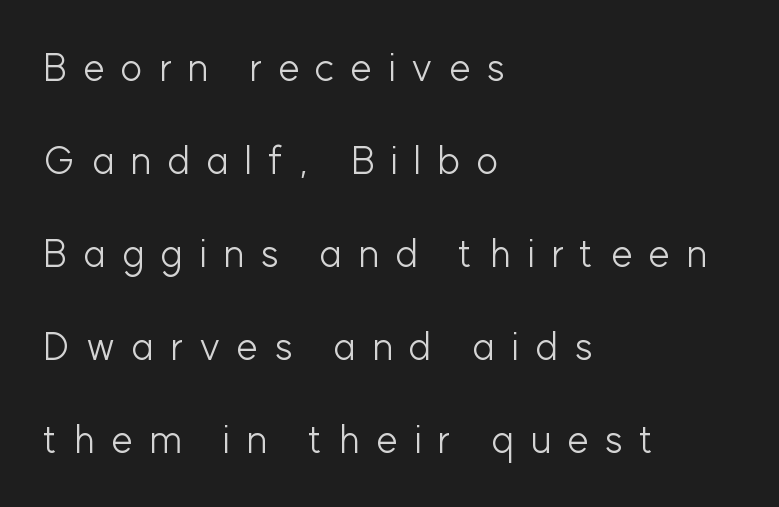
{"serif": "no", "italic": "no", "bold": "no", "weight": "light", "width": "normal", "stroke_contrast": "low", "x_height": "medium", "monospaced": "no", "underline": "no", "align": "left", "line_spacing": "loose", "line_spacing_ratio": 2.45, "letter_spacing": "wide", "letter_spacing_em": 0.42, "glyph_px": 38}
